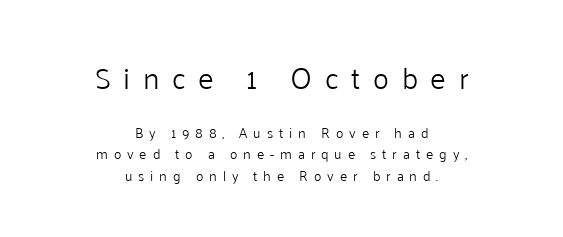
{"serif": "no", "italic": "no", "bold": "no", "weight": "light", "width": "normal", "stroke_contrast": "low", "x_height": "medium", "monospaced": "no", "underline": "no", "align": "center", "line_spacing": "normal", "line_spacing_ratio": 1.53, "letter_spacing": "wide", "letter_spacing_em": 0.42, "larger_block": "first", "size_ratio": 2.14, "glyph_px": 30}
